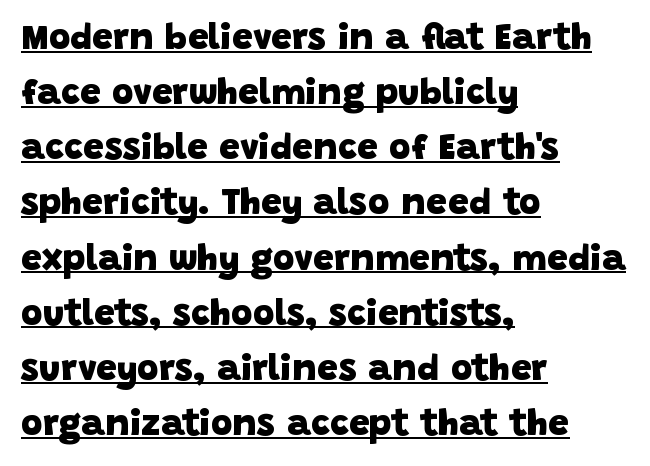
Quick note: underline on. These lines stack with their left ends in a neat column. Font category for this specimen: sans-serif. Spacing verdict: proportional, widths tailored to each character.
